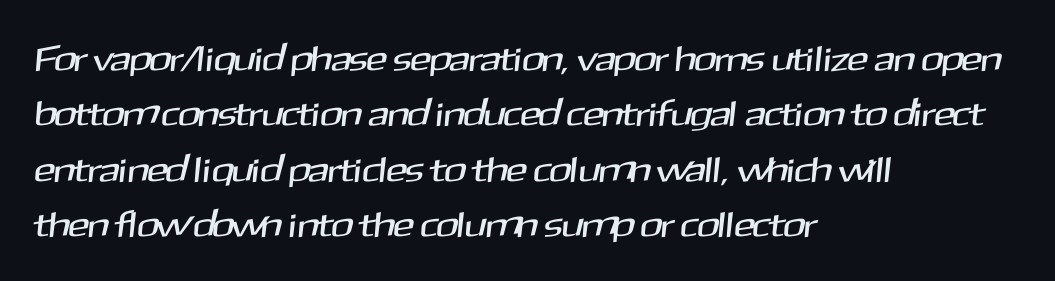
{"serif": "no", "width": "normal", "stroke_contrast": "medium", "x_height": "medium", "monospaced": "no", "underline": "no", "align": "left", "line_spacing": "normal", "line_spacing_ratio": 1.58, "letter_spacing": "normal", "letter_spacing_em": 0.0, "glyph_px": 35}
